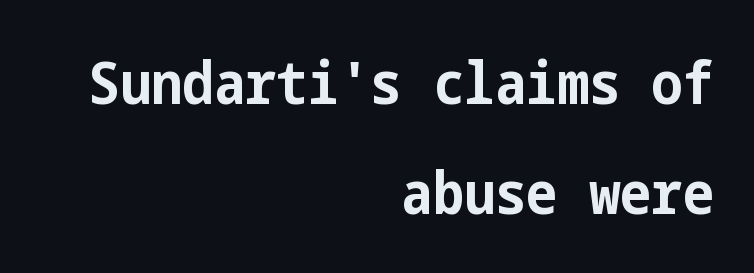
The image shows 59 px bold, condensed sans-serif type, upright; set right-aligned, line spacing 1.87x, normal letter spacing, not underlined; low stroke contrast and a medium x-height.
